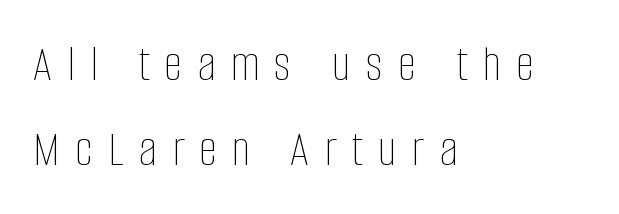
The image shows 52 px thin, condensed type, upright; set left-aligned, normal line spacing (1.63x), unusually wide letter spacing (+0.29 em), not underlined; low stroke contrast and a large x-height.
